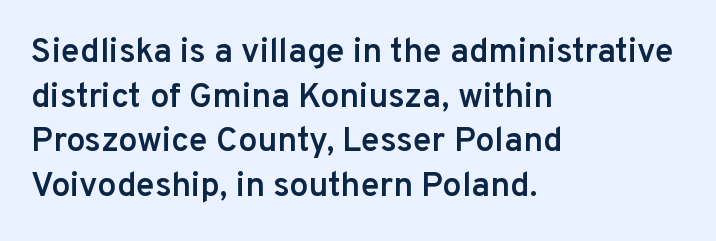
Q: Is the text bold? A: Semi-bold.
Q: Is the text italic (slanted)? A: No, it is upright.
Q: Is the typeface a serif or a sans-serif typeface? A: Sans-serif.
Q: Is the text underlined? A: No.
Q: How is the paragraph aligned? A: Left-aligned.
Q: Is the spacing between letters normal or unusually wide? A: Normal.
Q: Is the spacing between lines tight, normal or loose? A: Normal.
Q: Width (condensed, normal, or wide)? A: Normal.
Q: Stroke contrast? A: Low.
Q: x-height? A: Medium.
Q: Monospaced? A: No.
